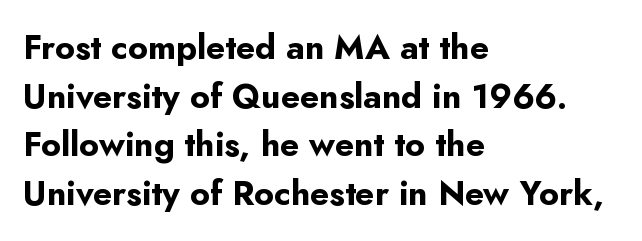
Tracking value appears to be zero — textbook default spacing. Left-aligned paragraph, ragged on the right. A typesetter would mark this as roman, not italic. Rule under the text: the space is simply empty. A full-strength bold gives these letters their thick strokes. The glyphs in this specimen are sans serif.
